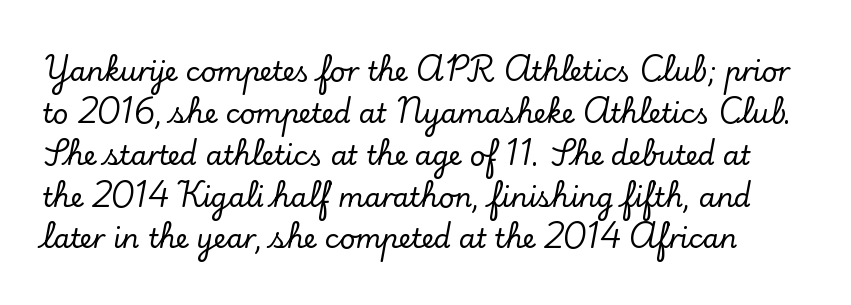
Q: Is the text italic (slanted)? A: Yes.
Q: Is the text underlined? A: No.
Q: Is the spacing between letters normal or unusually wide? A: Normal.
Q: Is the spacing between lines tight, normal or loose? A: Normal.
